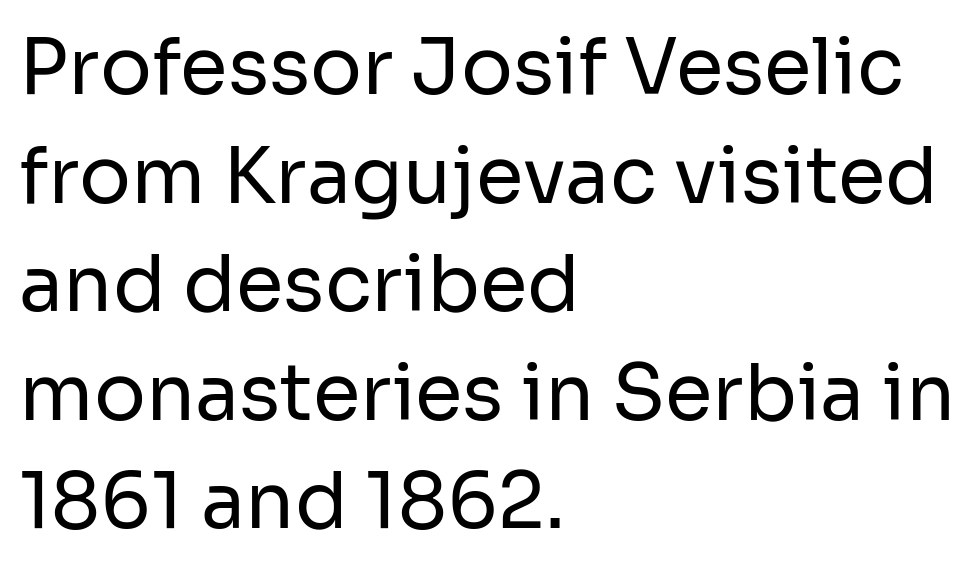
The image shows 77 px regular-weight sans-serif type, upright; set left-aligned, normal line spacing (1.41x), normal letter spacing, not underlined; low stroke contrast and a medium x-height.
